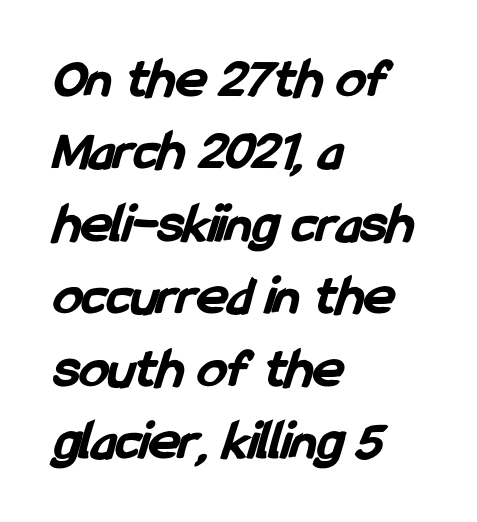
Proportional: the letters do not fall into vertical columns. Line beginnings align vertically; line endings do not. Compared with typical paragraphs, the rows here are spaced about the same. Heavy, bold letterforms. Any mark beneath the type? The region is blank.
